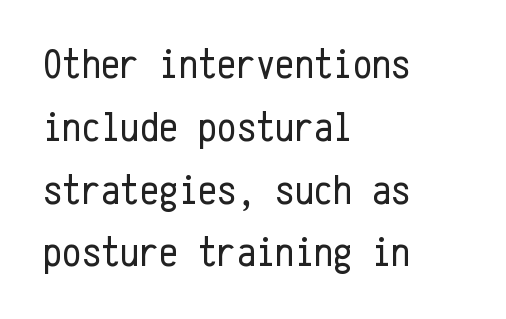
Q: Is the text bold? A: No.
Q: Is the text italic (slanted)? A: No, it is upright.
Q: Is the typeface a serif or a sans-serif typeface? A: Sans-serif.
Q: Is the text underlined? A: No.
Q: How is the paragraph aligned? A: Left-aligned.
Q: Is the spacing between letters normal or unusually wide? A: Normal.
Q: Is the spacing between lines tight, normal or loose? A: Normal.
Q: Width (condensed, normal, or wide)? A: Condensed.
Q: Stroke contrast? A: Low.
Q: x-height? A: Medium.
Q: Monospaced? A: Yes.
